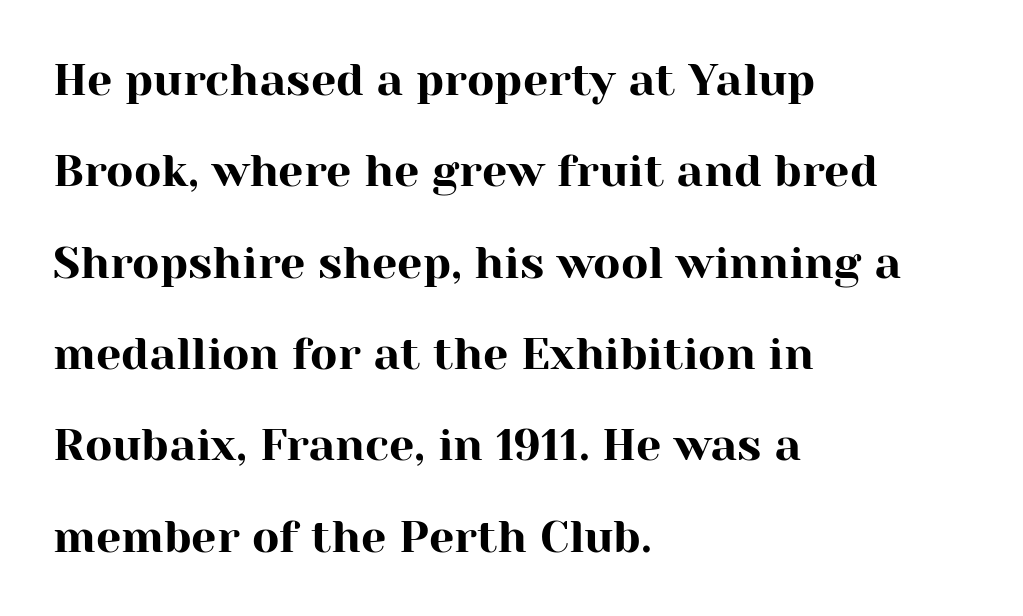
{"serif": "yes", "italic": "no", "width": "normal", "stroke_contrast": "high", "x_height": "medium", "monospaced": "no", "underline": "no", "align": "left", "line_spacing": "loose", "line_spacing_ratio": 2.03, "letter_spacing": "normal", "letter_spacing_em": 0.0, "glyph_px": 45}
